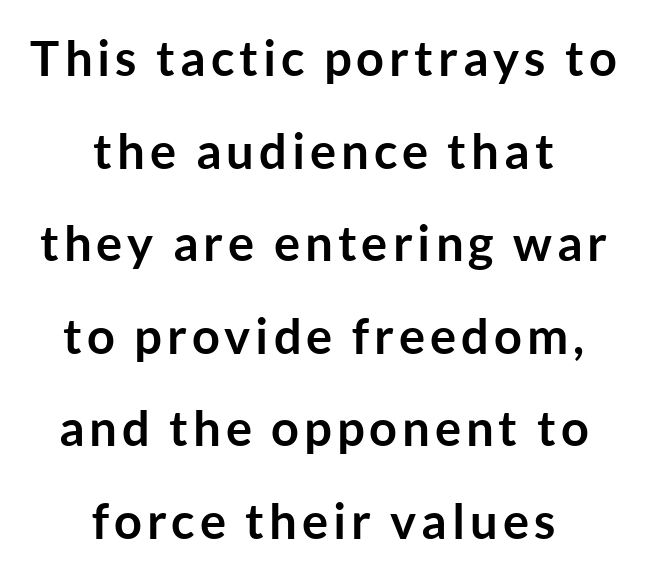
Q: Is the text bold? A: Yes.
Q: Is the text italic (slanted)? A: No, it is upright.
Q: Is the typeface a serif or a sans-serif typeface? A: Sans-serif.
Q: Is the text underlined? A: No.
Q: How is the paragraph aligned? A: Centered.
Q: Width (condensed, normal, or wide)? A: Normal.
Q: Stroke contrast? A: Low.
Q: x-height? A: Medium.
Q: Monospaced? A: No.
